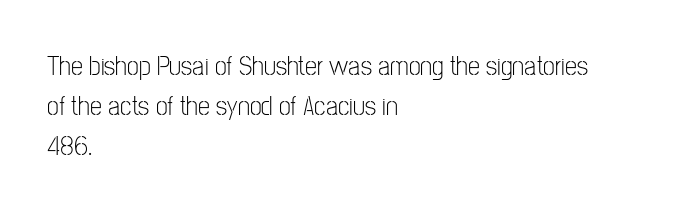
Q: Is the text bold? A: No.
Q: Is the text italic (slanted)? A: No, it is upright.
Q: Is the text underlined? A: No.
Q: How is the paragraph aligned? A: Left-aligned.
Q: Is the spacing between letters normal or unusually wide? A: Normal.
Q: Is the spacing between lines tight, normal or loose? A: Normal.
